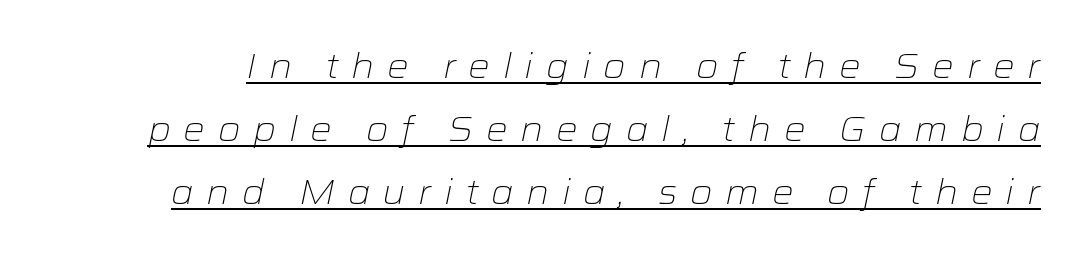
Q: Is the text bold? A: No.
Q: Is the text italic (slanted)? A: Yes, it leans right by about 12 degrees.
Q: Is the text underlined? A: Yes.
Q: Is the spacing between letters normal or unusually wide? A: Unusually wide.
Q: Width (condensed, normal, or wide)? A: Wide.
Q: Stroke contrast? A: Low.
Q: x-height? A: Medium.
Q: Monospaced? A: No.
